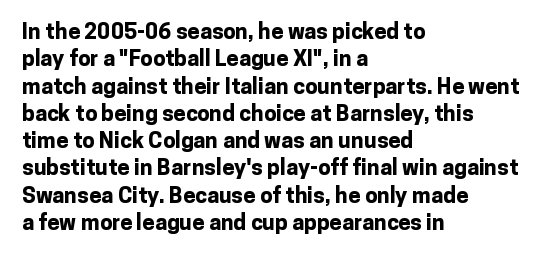
The image shows 22 px bold type, upright; set left-aligned, line spacing 1.24x, normal letter spacing, not underlined.
